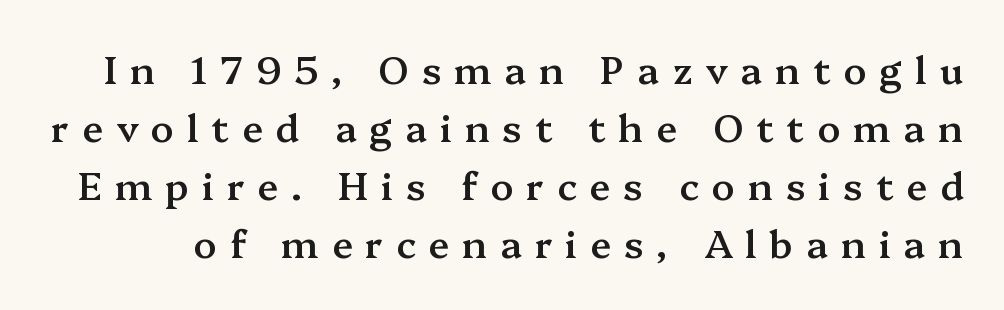
The image shows 38 px semibold serif type, upright; set normal line spacing (1.53x), unusually wide letter spacing (+0.34 em), not underlined; medium stroke contrast and a medium x-height.
